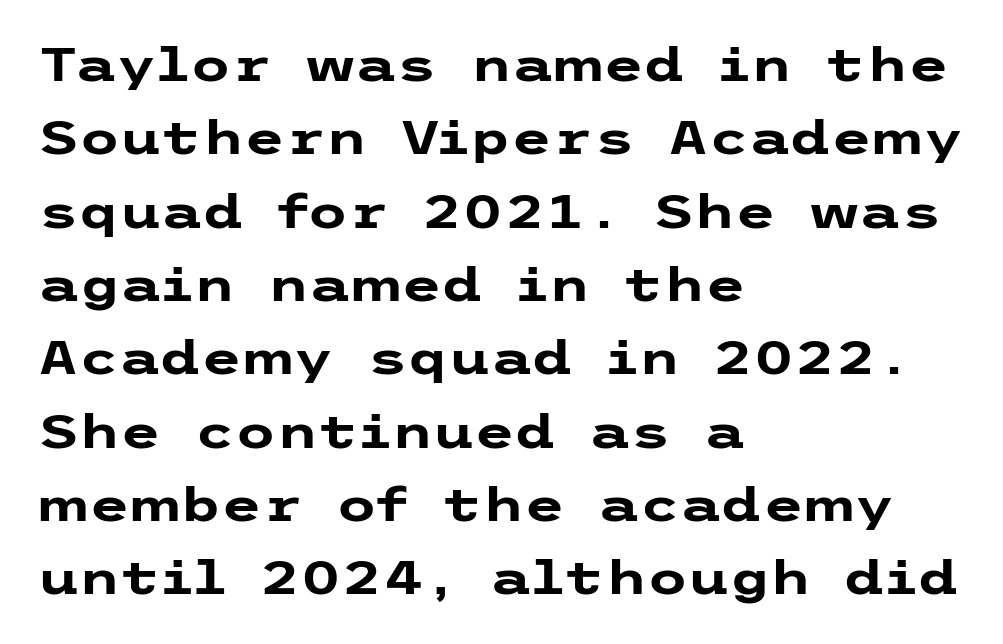
The lines are quadded left. Letter spacing: default. Compared with an ordinary text face, these strokes are far heavier — a full bold. A clean baseline with only descenders dipping below it. The letters carry no serifs — their stems end cleanly without finishing strokes. Every character sits straight up, as roman type does.
